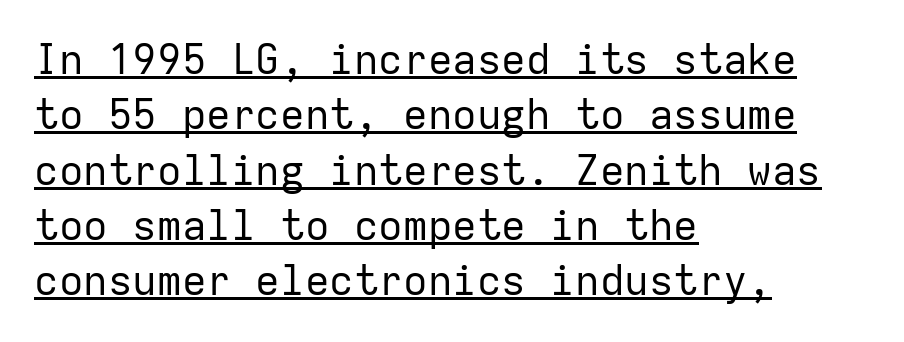
Line starts are locked; line ends wander. Spacing verdict: monospaced, one width for all characters. Unlike italic type, these characters show no tilt at all. Examine the stroke ends and you'll find no serifs. A baseline rule has been typeset under these characters.
